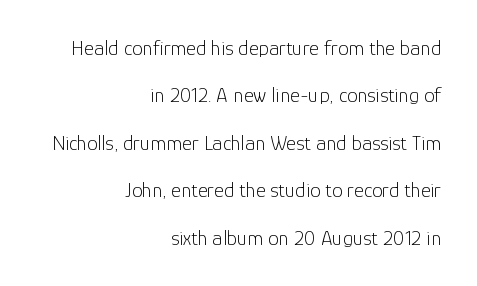
Clear beneath every line of the passage. Vertical strokes here are truly vertical. Words appear dense and cohesive because spacing is normal. Leftover space on each line is placed entirely before the opening word. The weight tops out at a normal text grade. The line-height multiplier appears high, well above default.
